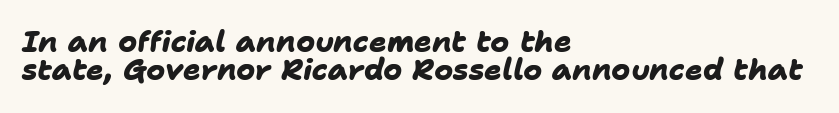
Q: Is the text bold? A: Yes.
Q: Is the typeface a serif or a sans-serif typeface? A: Sans-serif.
Q: Is the text underlined? A: No.
Q: How is the paragraph aligned? A: Left-aligned.
Q: Is the spacing between letters normal or unusually wide? A: Normal.
Q: Is the spacing between lines tight, normal or loose? A: Tight.
Q: Width (condensed, normal, or wide)? A: Normal.
Q: Stroke contrast? A: Low.
Q: x-height? A: Medium.
Q: Monospaced? A: No.
